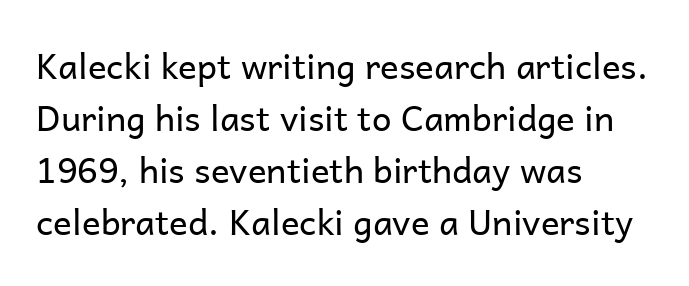
The image shows 35 px regular-weight sans-serif type, upright; set left-aligned, normal line spacing (1.49x), normal letter spacing, not underlined; low stroke contrast and a medium x-height.
